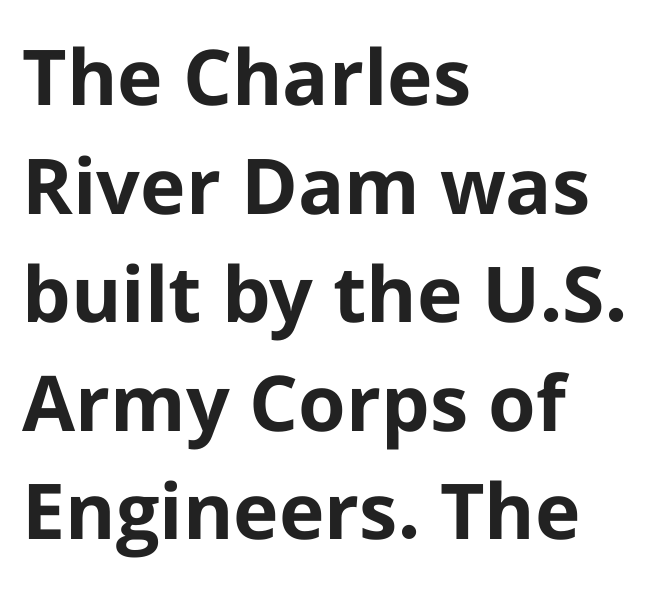
Q: Is the text bold? A: Yes.
Q: Is the text italic (slanted)? A: No, it is upright.
Q: Is the typeface a serif or a sans-serif typeface? A: Sans-serif.
Q: Is the text underlined? A: No.
Q: How is the paragraph aligned? A: Left-aligned.
Q: Is the spacing between letters normal or unusually wide? A: Normal.
Q: Is the spacing between lines tight, normal or loose? A: Normal.
Q: Width (condensed, normal, or wide)? A: Normal.
Q: Stroke contrast? A: Low.
Q: x-height? A: Medium.
Q: Monospaced? A: No.
